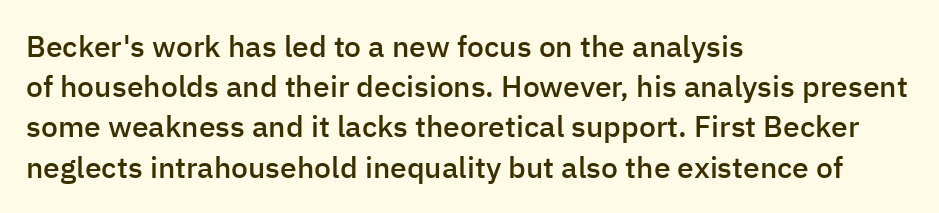
{"serif": "no", "italic": "no", "bold": "semi", "weight": "semibold", "width": "normal", "stroke_contrast": "low", "x_height": "medium", "monospaced": "no", "underline": "no", "align": "left", "line_spacing": "normal", "line_spacing_ratio": 1.34, "letter_spacing": "normal", "letter_spacing_em": 0.0, "glyph_px": 30}
